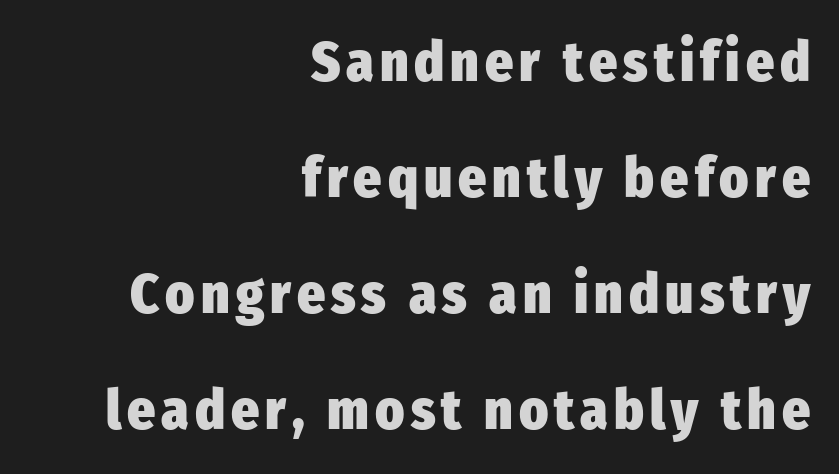
Q: Is the text bold? A: Yes.
Q: Is the text italic (slanted)? A: No, it is upright.
Q: Is the typeface a serif or a sans-serif typeface? A: Sans-serif.
Q: Is the text underlined? A: No.
Q: How is the paragraph aligned? A: Right-aligned.
Q: Is the spacing between lines tight, normal or loose? A: Loose.
Q: Width (condensed, normal, or wide)? A: Condensed.
Q: Stroke contrast? A: Low.
Q: x-height? A: Medium.
Q: Monospaced? A: No.
